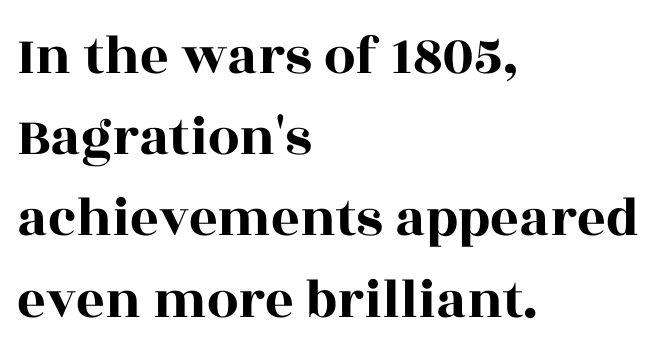
Q: Is the text italic (slanted)? A: No, it is upright.
Q: Is the typeface a serif or a sans-serif typeface? A: Serif.
Q: Is the text underlined? A: No.
Q: How is the paragraph aligned? A: Left-aligned.
Q: Is the spacing between letters normal or unusually wide? A: Normal.
Q: Is the spacing between lines tight, normal or loose? A: Normal.
Q: Width (condensed, normal, or wide)? A: Wide.
Q: x-height? A: Large.
Q: Monospaced? A: No.
